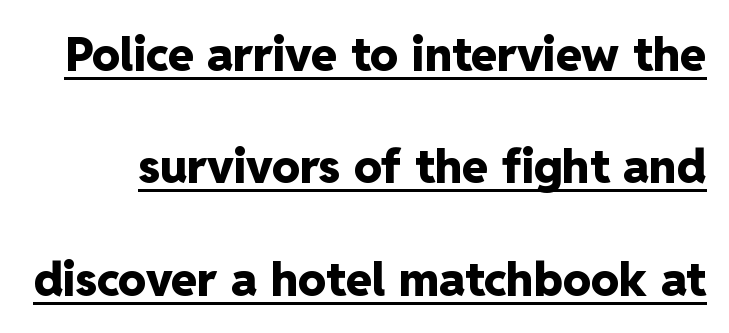
Default kerning and tracking; the words read as compact shapes. Note: no serifs on the glyphs. As a designer I'd log this as weight 700, bold. The font's upright variant was chosen for this text.
